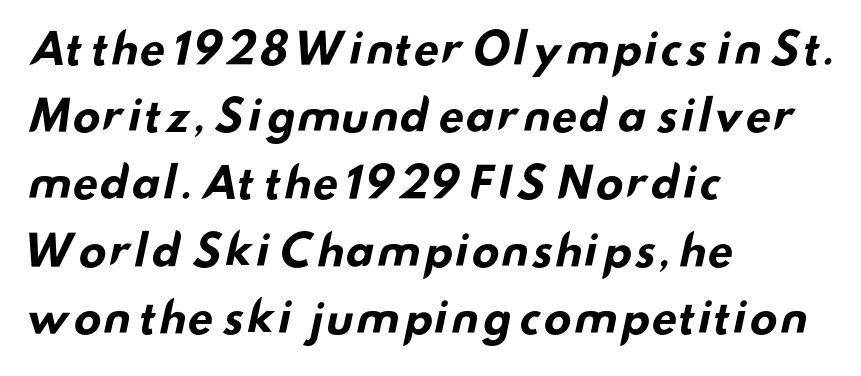
Is this a fixed-width face? No — the glyphs have proportional, varying widths. Quick note: interline space is typical. How are the letters spaced? Ordinarily, with no added tracking. The glyphs in this specimen are sans serif. Typeset ragged right — the left edge is the straight one. The passage shown is not underscored anywhere.
